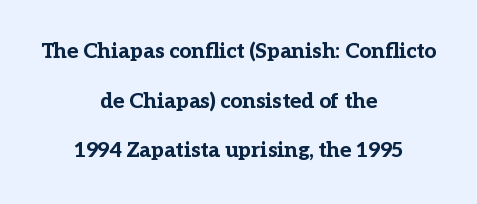
Q: Is the text bold? A: Yes.
Q: Is the text italic (slanted)? A: No, it is upright.
Q: Is the text underlined? A: No.
Q: How is the paragraph aligned? A: Centered.
Q: Is the spacing between letters normal or unusually wide? A: Normal.
Q: Is the spacing between lines tight, normal or loose? A: Loose.
